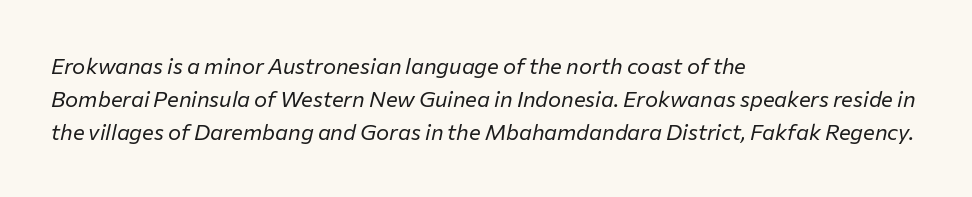
{"italic": "yes", "lean": "right", "slant_degrees": 12, "bold": "no", "underline": "no", "align": "left", "line_spacing": "normal", "line_spacing_ratio": 1.51, "letter_spacing": "normal", "letter_spacing_em": 0.0, "glyph_px": 22}
